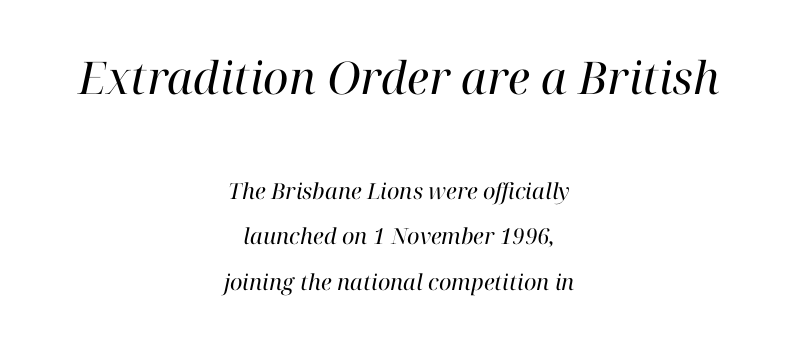
A great deal of white space separates one row of letters from the next. The emphasis by scale lands on block number one, above. If you drew a line through each stem, it would be angled. The face used here is proportionally spaced, like ordinary book or web type. Look at the tracking — it's just the regular setting, nothing added.
